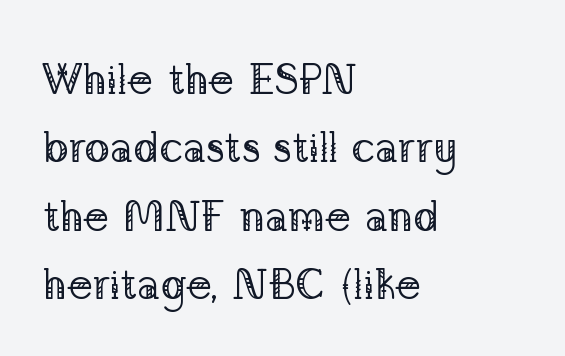
Q: Is the text bold? A: No.
Q: Is the text italic (slanted)? A: No, it is upright.
Q: Is the typeface a serif or a sans-serif typeface? A: Serif.
Q: Is the text underlined? A: No.
Q: How is the paragraph aligned? A: Left-aligned.
Q: Is the spacing between letters normal or unusually wide? A: Normal.
Q: Is the spacing between lines tight, normal or loose? A: Normal.
Q: Width (condensed, normal, or wide)? A: Normal.
Q: Stroke contrast? A: Low.
Q: x-height? A: Medium.
Q: Monospaced? A: No.
